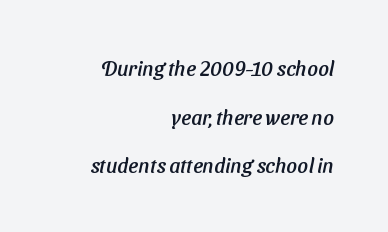
The rendering uses a large line-height, opening up the rows. This rendering uses right alignment, leaving the left contour irregular. The gap between lines stays unmarked. The letterforms sit shoulder to shoulder at normal distance.
